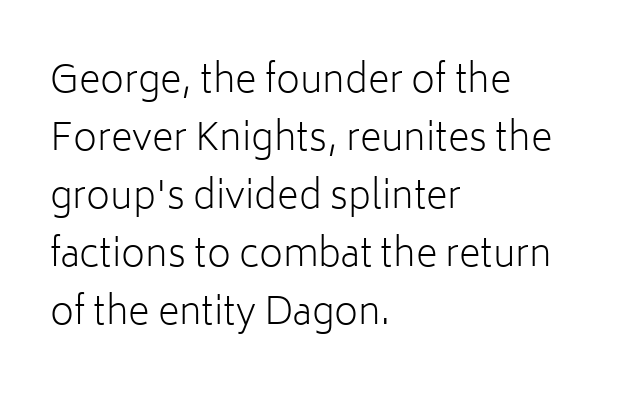
Q: Is the text bold? A: No.
Q: Is the text italic (slanted)? A: No, it is upright.
Q: Is the typeface a serif or a sans-serif typeface? A: Sans-serif.
Q: Is the text underlined? A: No.
Q: How is the paragraph aligned? A: Left-aligned.
Q: Is the spacing between letters normal or unusually wide? A: Normal.
Q: Is the spacing between lines tight, normal or loose? A: Normal.
Q: Width (condensed, normal, or wide)? A: Normal.
Q: Stroke contrast? A: Low.
Q: x-height? A: Medium.
Q: Monospaced? A: No.
